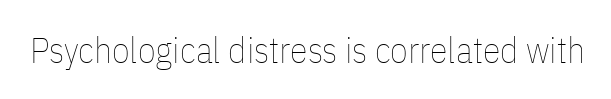
The passage shown is not underscored anywhere. The face used here is proportionally spaced, like ordinary book or web type. A light-to-regular cut is what we see here. Posture: straight, roman, zero tilt. This rendering leaves character spacing at its baseline value.
